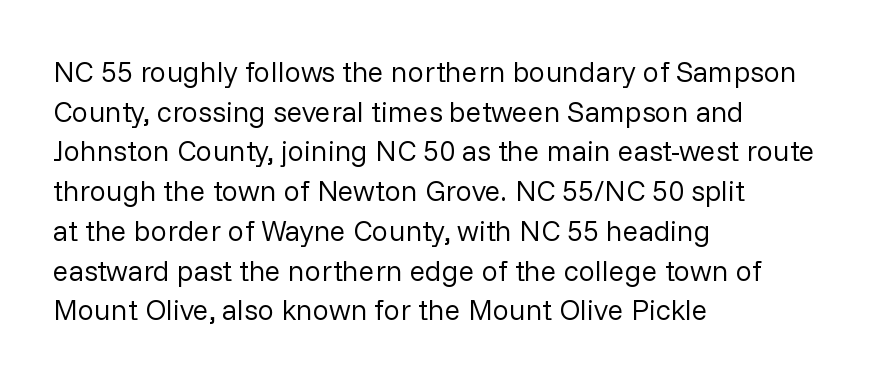
{"serif": "no", "italic": "no", "bold": "no", "weight": "regular", "width": "normal", "stroke_contrast": "low", "x_height": "medium", "monospaced": "no", "underline": "no", "align": "left", "line_spacing": "normal", "line_spacing_ratio": 1.37, "letter_spacing": "normal", "letter_spacing_em": 0.0, "glyph_px": 29}
